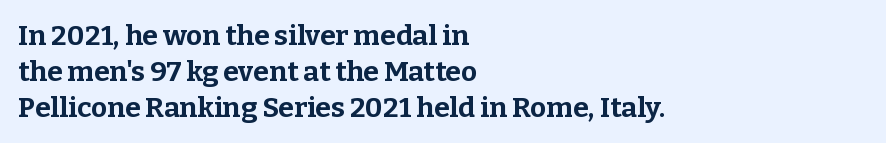
The image shows 28 px bold serif type, upright; set left-aligned, normal line spacing (1.28x), normal letter spacing, not underlined; low stroke contrast and a medium x-height.
